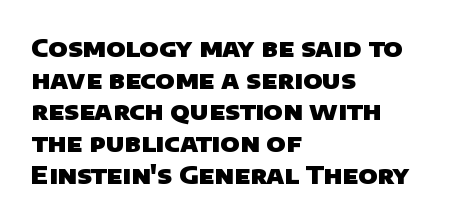
Strong, thick strokes mark this as bold type. Letter spacing: default. Clear beneath every line of the passage. The vertical gap from one line to the next is medium. Where is the straight margin? On the left.
